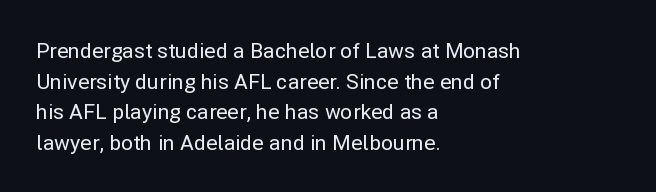
The image shows 21 px text type, upright; set left-aligned, normal line spacing (1.46x), normal letter spacing, not underlined.
